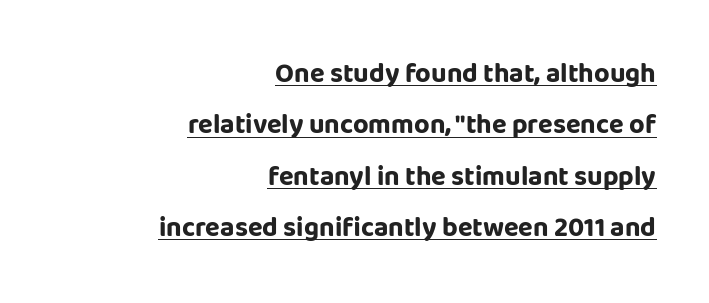
Q: Is the text bold? A: Yes.
Q: Is the text italic (slanted)? A: No, it is upright.
Q: Is the text underlined? A: Yes.
Q: How is the paragraph aligned? A: Right-aligned.
Q: Is the spacing between letters normal or unusually wide? A: Normal.
Q: Is the spacing between lines tight, normal or loose? A: Loose.
